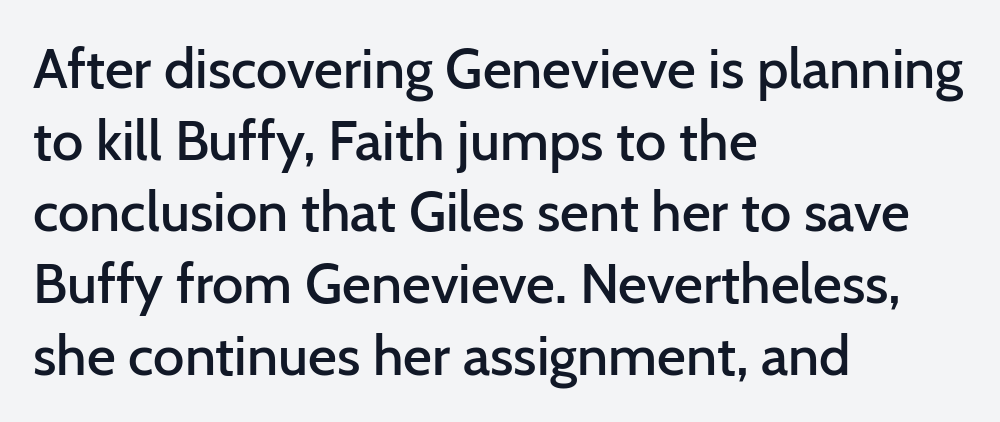
Q: Is the text bold? A: Semi-bold.
Q: Is the text italic (slanted)? A: No, it is upright.
Q: Is the typeface a serif or a sans-serif typeface? A: Sans-serif.
Q: Is the text underlined? A: No.
Q: How is the paragraph aligned? A: Left-aligned.
Q: Is the spacing between letters normal or unusually wide? A: Normal.
Q: Is the spacing between lines tight, normal or loose? A: Normal.
Q: Width (condensed, normal, or wide)? A: Normal.
Q: Stroke contrast? A: Low.
Q: x-height? A: Medium.
Q: Monospaced? A: No.
